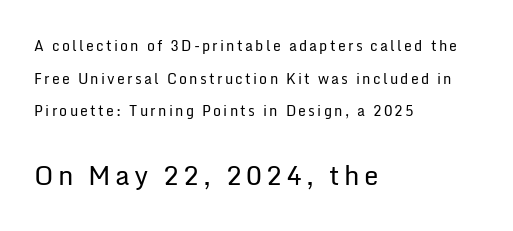
Q: Is the text bold? A: No.
Q: Is the text italic (slanted)? A: No, it is upright.
Q: Is the text underlined? A: No.
Q: How is the paragraph aligned? A: Left-aligned.
Q: Is the spacing between lines tight, normal or loose? A: Loose.
Q: Which block of text is set in a larger size, the first (top) or the second (bottom)? A: The second (bottom) one.
